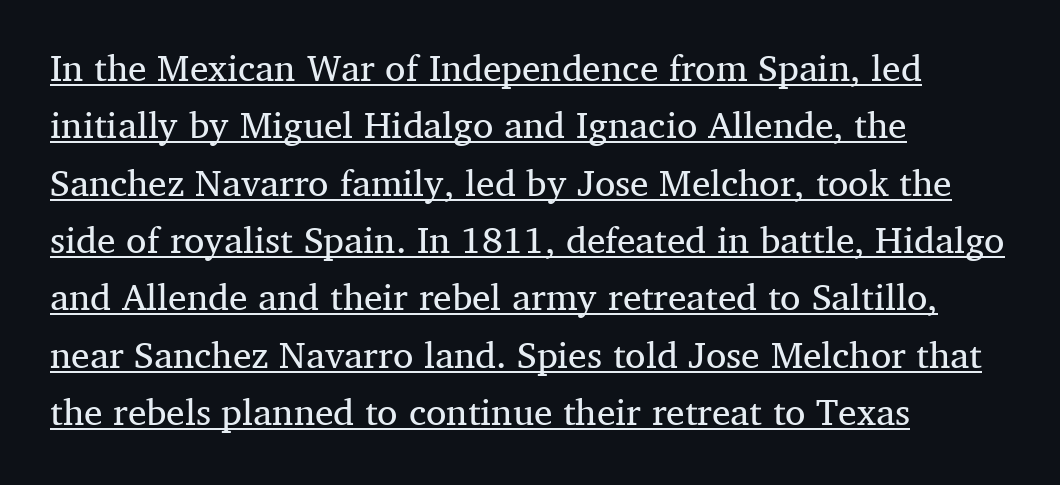
Q: Is the text bold? A: No.
Q: Is the text italic (slanted)? A: No, it is upright.
Q: Is the typeface a serif or a sans-serif typeface? A: Serif.
Q: Is the text underlined? A: Yes.
Q: How is the paragraph aligned? A: Left-aligned.
Q: Is the spacing between letters normal or unusually wide? A: Normal.
Q: Is the spacing between lines tight, normal or loose? A: Normal.
Q: Width (condensed, normal, or wide)? A: Normal.
Q: Stroke contrast? A: Medium.
Q: x-height? A: Medium.
Q: Monospaced? A: No.
